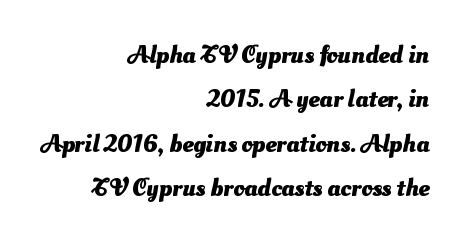
{"bold": "yes", "underline": "no", "align": "right", "line_spacing_ratio": 1.78, "letter_spacing": "normal", "letter_spacing_em": 0.0, "glyph_px": 25}
